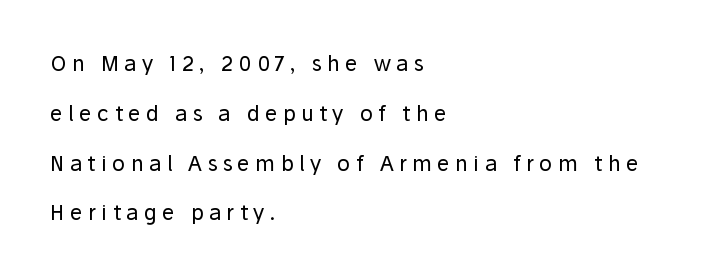
{"italic": "no", "bold": "no", "underline": "no", "align": "left", "line_spacing": "loose", "line_spacing_ratio": 2.37, "letter_spacing": "wide", "letter_spacing_em": 0.26, "glyph_px": 21}
